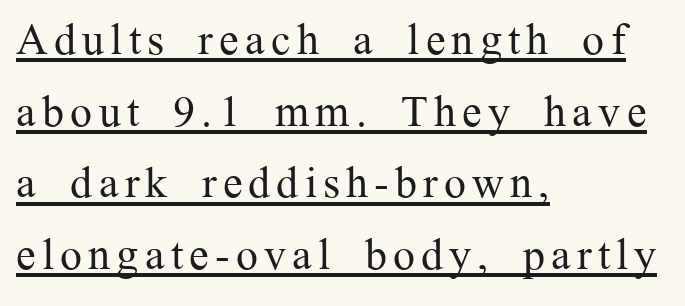
{"serif": "yes", "italic": "no", "bold": "no", "weight": "regular", "width": "normal", "stroke_contrast": "medium", "x_height": "medium", "monospaced": "no", "underline": "yes", "align": "left", "line_spacing": "normal", "line_spacing_ratio": 1.63, "glyph_px": 44}
